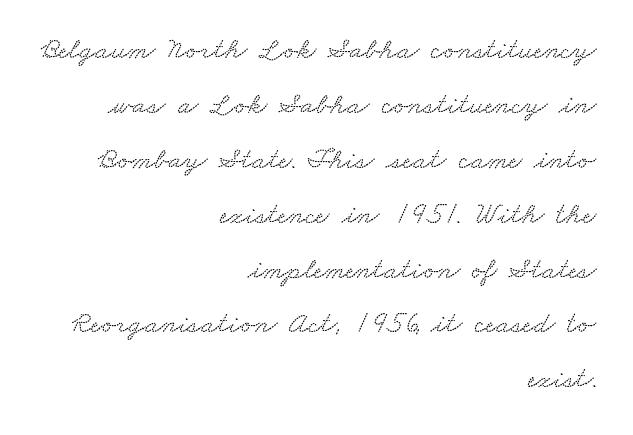
Q: Is the typeface a serif or a sans-serif typeface? A: Serif.
Q: Is the text underlined? A: No.
Q: How is the paragraph aligned? A: Right-aligned.
Q: Is the spacing between letters normal or unusually wide? A: Normal.
Q: Width (condensed, normal, or wide)? A: Wide.
Q: Stroke contrast? A: Medium.
Q: x-height? A: Small.
Q: Monospaced? A: No.
